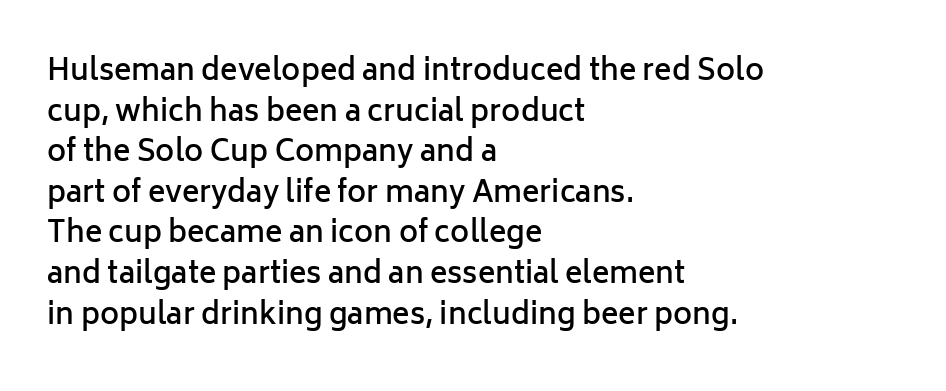
Q: Is the text bold? A: Semi-bold.
Q: Is the text italic (slanted)? A: No, it is upright.
Q: Is the typeface a serif or a sans-serif typeface? A: Sans-serif.
Q: Is the text underlined? A: No.
Q: How is the paragraph aligned? A: Left-aligned.
Q: Is the spacing between letters normal or unusually wide? A: Normal.
Q: Is the spacing between lines tight, normal or loose? A: Normal.
Q: Width (condensed, normal, or wide)? A: Normal.
Q: Stroke contrast? A: Low.
Q: x-height? A: Medium.
Q: Monospaced? A: No.
